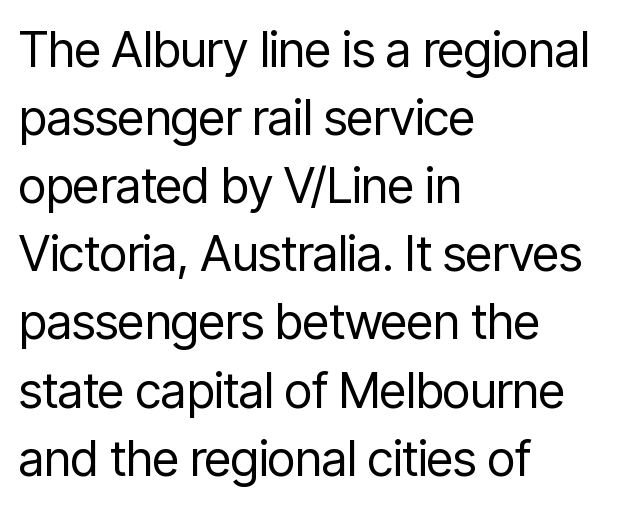
Q: Is the text bold? A: No.
Q: Is the text italic (slanted)? A: No, it is upright.
Q: Is the typeface a serif or a sans-serif typeface? A: Sans-serif.
Q: Is the text underlined? A: No.
Q: How is the paragraph aligned? A: Left-aligned.
Q: Is the spacing between letters normal or unusually wide? A: Normal.
Q: Is the spacing between lines tight, normal or loose? A: Normal.
Q: Width (condensed, normal, or wide)? A: Condensed.
Q: Stroke contrast? A: Low.
Q: x-height? A: Medium.
Q: Monospaced? A: No.
